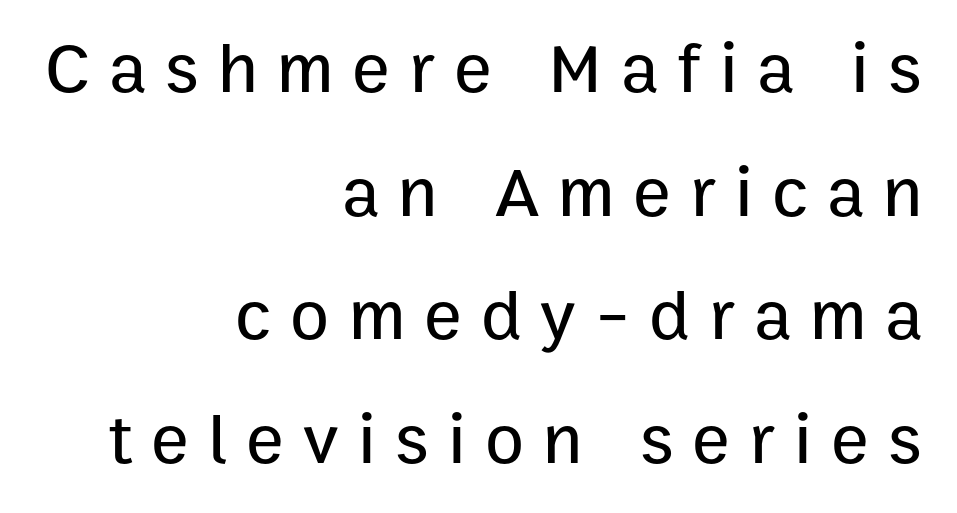
{"serif": "no", "italic": "no", "width": "normal", "stroke_contrast": "low", "x_height": "medium", "monospaced": "no", "underline": "no", "align": "right", "line_spacing_ratio": 1.74, "letter_spacing": "wide", "letter_spacing_em": 0.27, "glyph_px": 71}
